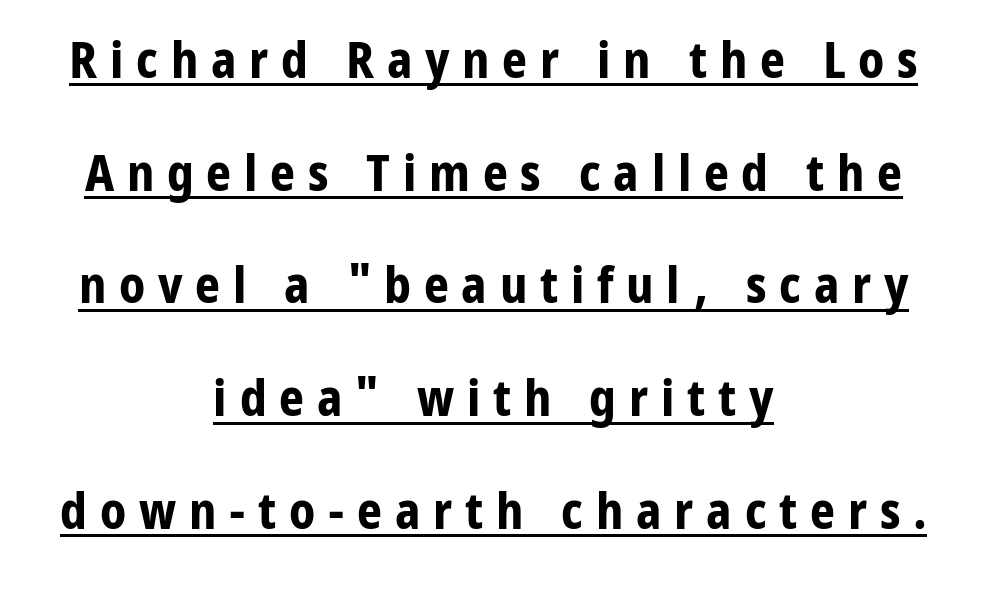
{"serif": "no", "italic": "no", "bold": "yes", "weight": "bold", "width": "normal", "stroke_contrast": "low", "x_height": "medium", "monospaced": "no", "underline": "yes", "align": "center", "line_spacing": "loose", "line_spacing_ratio": 2.3, "letter_spacing": "wide", "letter_spacing_em": 0.26, "glyph_px": 49}
